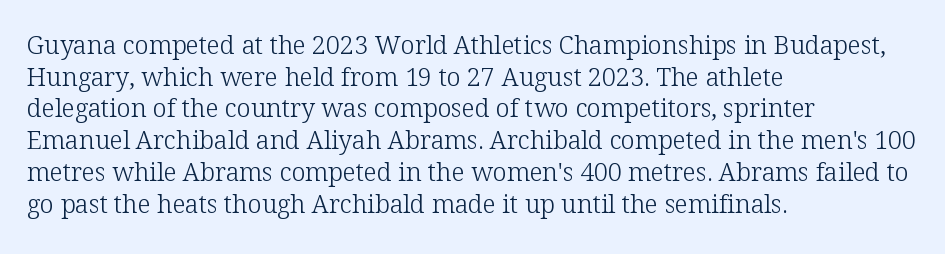
Q: Is the text bold? A: No.
Q: Is the text italic (slanted)? A: No, it is upright.
Q: Is the text underlined? A: No.
Q: How is the paragraph aligned? A: Left-aligned.
Q: Is the spacing between letters normal or unusually wide? A: Normal.
Q: Is the spacing between lines tight, normal or loose? A: Normal.
